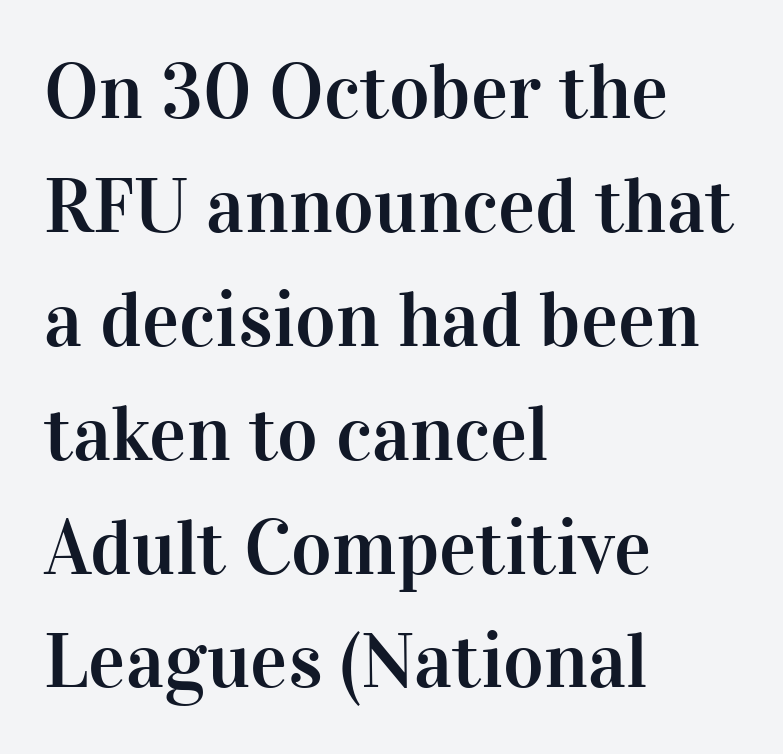
The image shows 78 px serif type, upright; set left-aligned, normal line spacing (1.46x), normal letter spacing, not underlined; high stroke contrast and a medium x-height.
